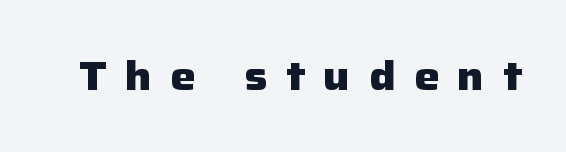
The image shows 40 px heavy sans-serif type, upright; set unusually wide letter spacing (+0.46 em), not underlined; low stroke contrast and a medium x-height.
